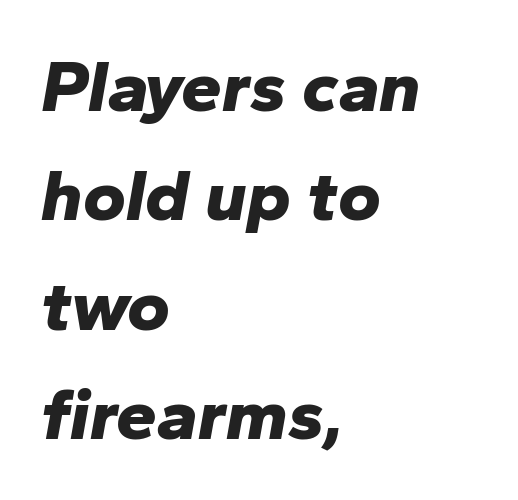
{"italic": "yes", "lean": "right", "slant_degrees": 10, "bold": "yes", "weight": "bold", "width": "normal", "stroke_contrast": "low", "x_height": "medium", "monospaced": "no", "underline": "no", "align": "left", "line_spacing": "normal", "line_spacing_ratio": 1.5, "letter_spacing": "normal", "letter_spacing_em": 0.0, "glyph_px": 73}
